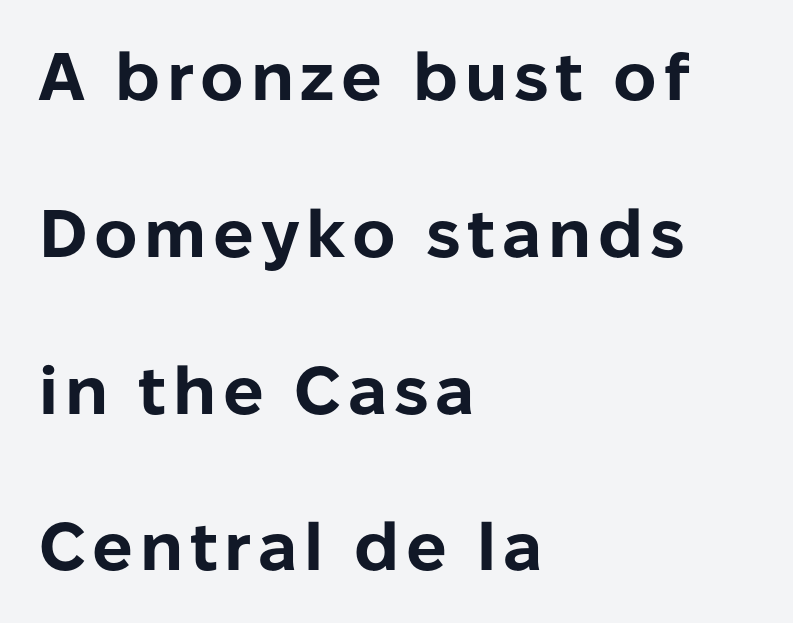
The lettering stays uniformly vertical, giving the passage a roman look. This rendering features lettering with no underline. A classic flush-left, rag-right setting is used for this passage. Varying glyph widths throughout — classic text-font behaviour.
